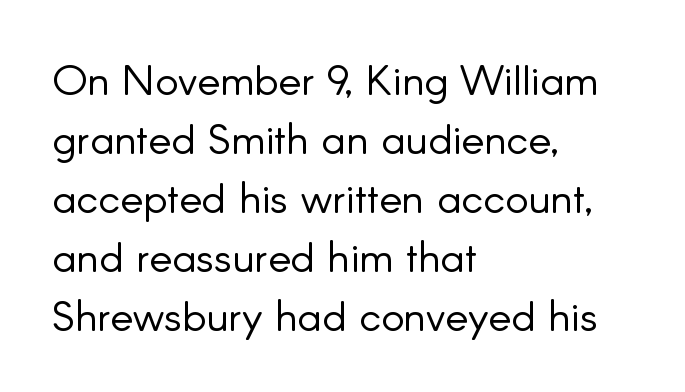
The image shows 43 px light sans-serif type, upright; set left-aligned, normal line spacing (1.37x), normal letter spacing, not underlined; low stroke contrast and a small x-height.
